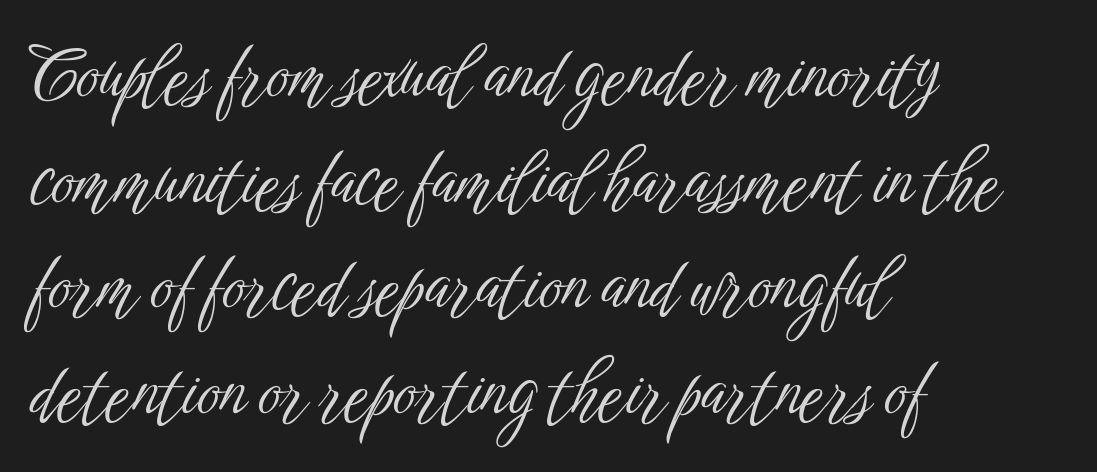
{"serif": "no", "bold": "no", "weight": "light", "width": "condensed", "stroke_contrast": "low", "x_height": "medium", "monospaced": "no", "underline": "no", "align": "left", "line_spacing": "normal", "line_spacing_ratio": 1.51, "letter_spacing": "normal", "letter_spacing_em": 0.0, "glyph_px": 70}
